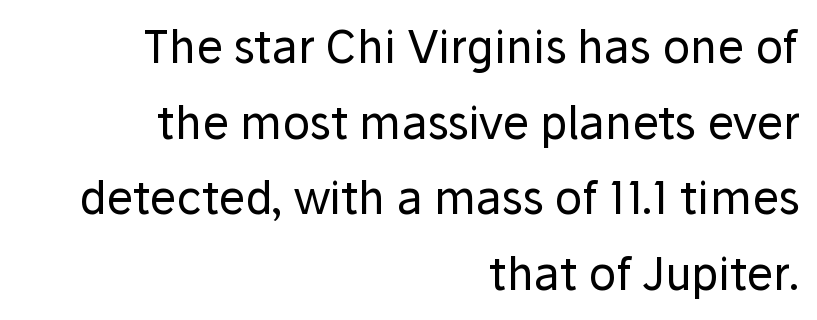
The image shows 45 px regular-weight sans-serif type, upright; set right-aligned, normal line spacing (1.68x), normal letter spacing, not underlined; low stroke contrast and a medium x-height.
